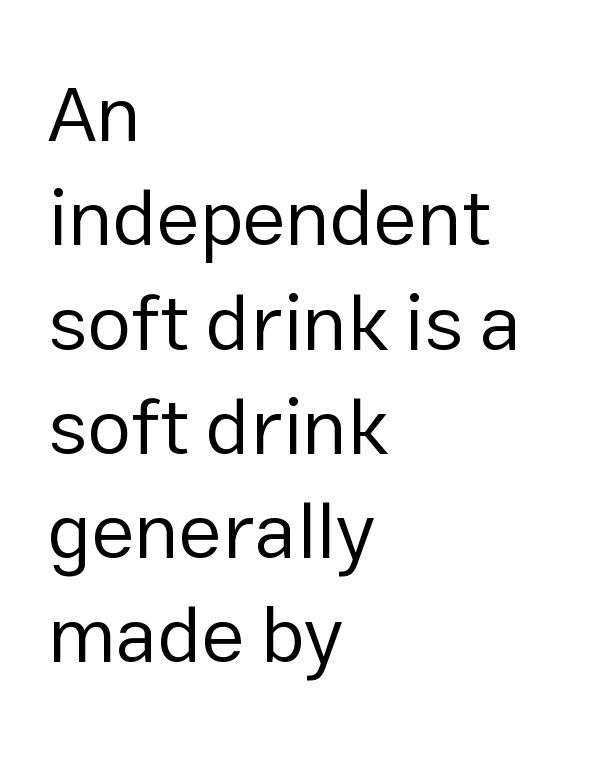
No chunkiness to these letters — they're not bold. A sans-serif font was chosen for this passage. The paragraph has a hard left edge and a soft right edge. Baseline-to-baseline distance is the conventional proportion of letter height. How are the letters spaced? Ordinarily, with no added tracking. A typesetter would mark this as roman, not italic.
